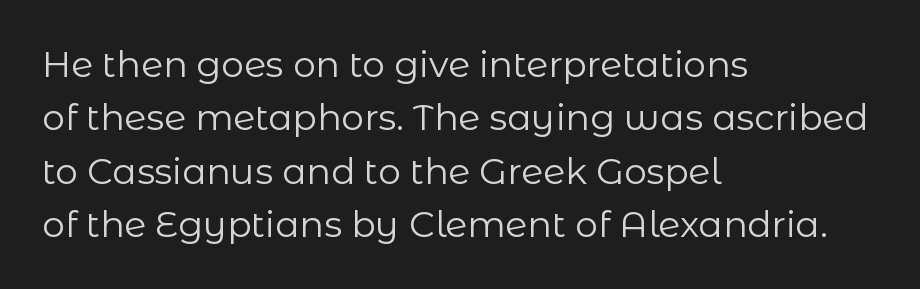
{"serif": "no", "italic": "no", "bold": "no", "weight": "regular", "width": "normal", "stroke_contrast": "low", "x_height": "medium", "monospaced": "no", "underline": "no", "align": "left", "line_spacing": "normal", "line_spacing_ratio": 1.48, "letter_spacing": "normal", "letter_spacing_em": 0.0, "glyph_px": 36}
